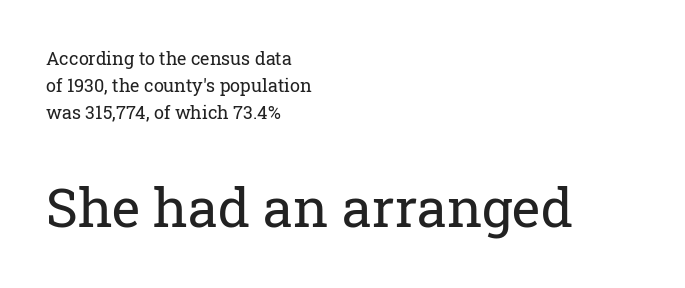
The image shows 54 px regular-weight serif type, upright; set left-aligned, normal line spacing (1.49x), normal letter spacing, not underlined; the second (bottom) block is 3.0x larger; low stroke contrast and a medium x-height.
